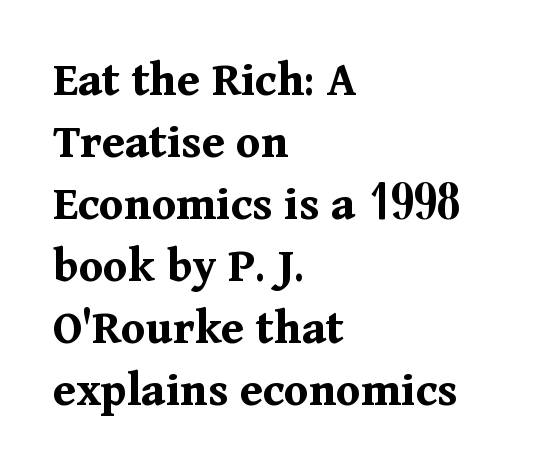
Q: Is the text bold? A: Yes.
Q: Is the text italic (slanted)? A: No, it is upright.
Q: Is the typeface a serif or a sans-serif typeface? A: Serif.
Q: Is the text underlined? A: No.
Q: How is the paragraph aligned? A: Left-aligned.
Q: Is the spacing between letters normal or unusually wide? A: Normal.
Q: Width (condensed, normal, or wide)? A: Normal.
Q: Stroke contrast? A: Medium.
Q: x-height? A: Medium.
Q: Monospaced? A: No.
